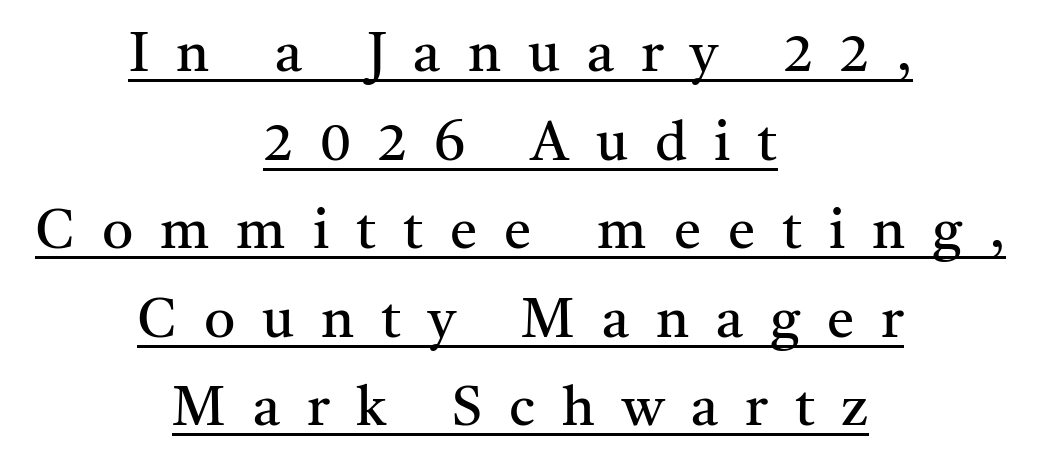
The image shows 55 px regular-weight serif type, upright; set centered, normal line spacing (1.61x), unusually wide letter spacing (+0.49 em), underlined; medium stroke contrast and a medium x-height.
